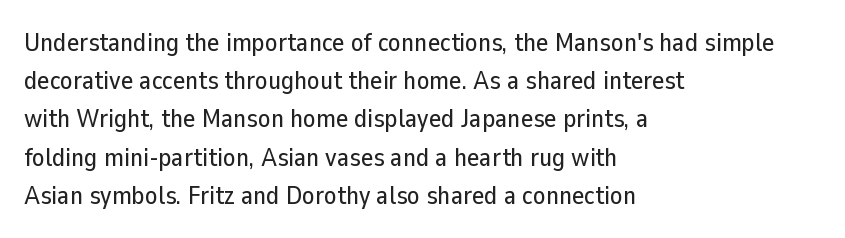
The image shows 26 px text type, upright; set left-aligned, normal line spacing (1.47x), normal letter spacing, not underlined.
